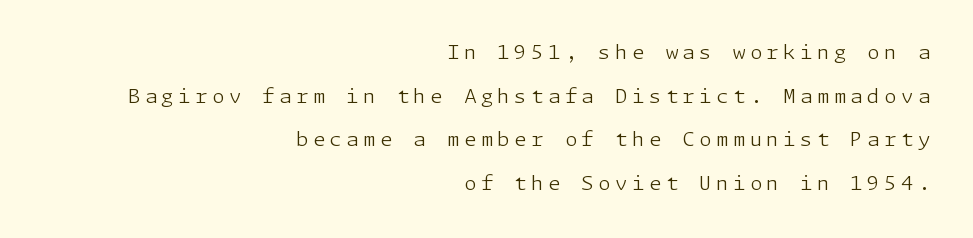
Q: Is the text bold? A: No.
Q: Is the text italic (slanted)? A: No, it is upright.
Q: Is the text underlined? A: No.
Q: How is the paragraph aligned? A: Right-aligned.
Q: Is the spacing between letters normal or unusually wide? A: Unusually wide.
Q: Is the spacing between lines tight, normal or loose? A: Loose.
